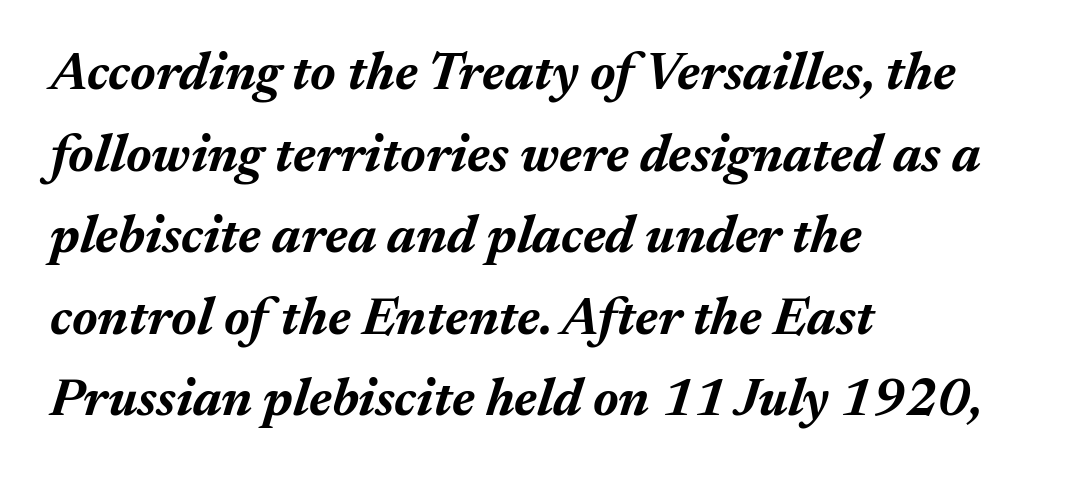
This sample uses plain, unmodified letter spacing. Baseline-to-baseline distance is the conventional proportion of letter height. The space directly below the letters is spotless. The rendering anchors every line to the left-hand side. Weight: bold. The lettering tilts uniformly, giving the passage an italic look.
